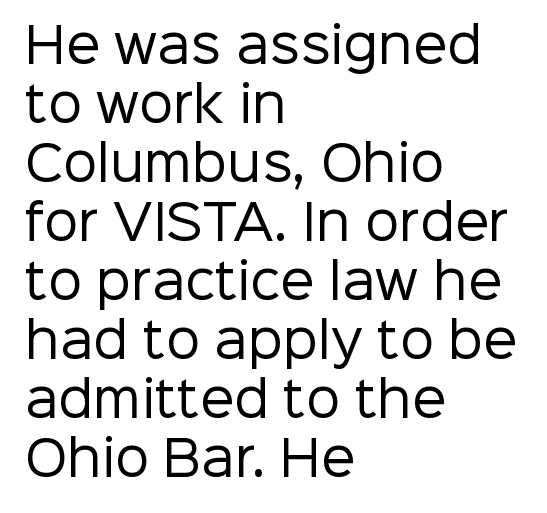
Every row of glyphs begins at an identical x-position on the left. The glyphs are unaccompanied by any horizontal stroke below them. Nope, no serifs anywhere on these letters. This sample has the flowing, uneven cadence of proportional lettering.
